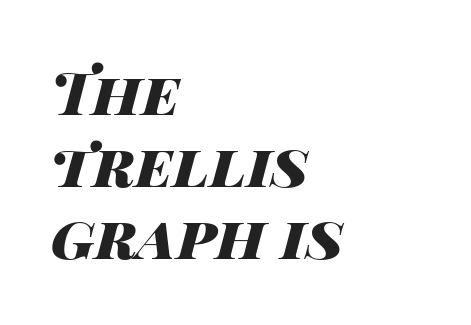
The image shows 59 px heavy, wide type, italic (leaning right); set left-aligned, line spacing 1.22x, normal letter spacing, not underlined; high stroke contrast and a large x-height.
